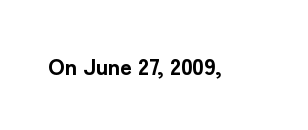
{"italic": "no", "bold": "yes", "underline": "no", "letter_spacing": "normal", "letter_spacing_em": 0.0, "glyph_px": 23}
